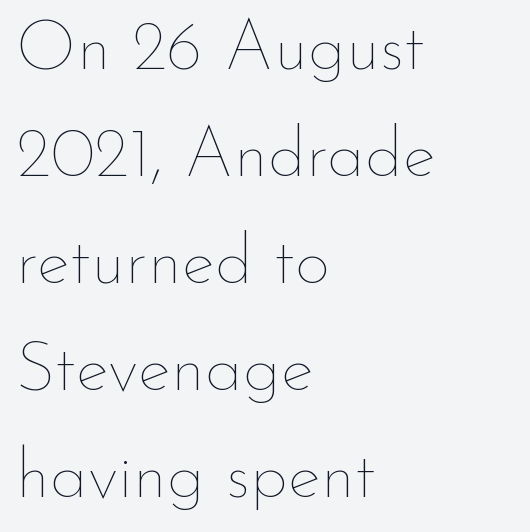
The image shows 70 px thin type, upright; set left-aligned, normal line spacing (1.53x), normal letter spacing, not underlined; low stroke contrast and a small x-height.
